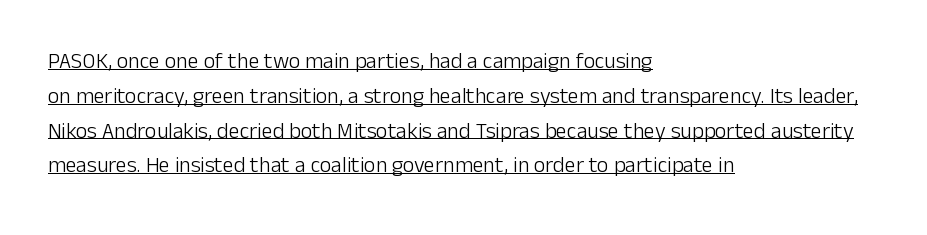
Q: Is the text bold? A: No.
Q: Is the text italic (slanted)? A: No, it is upright.
Q: Is the text underlined? A: Yes.
Q: How is the paragraph aligned? A: Left-aligned.
Q: Is the spacing between letters normal or unusually wide? A: Normal.
Q: Is the spacing between lines tight, normal or loose? A: Normal.
